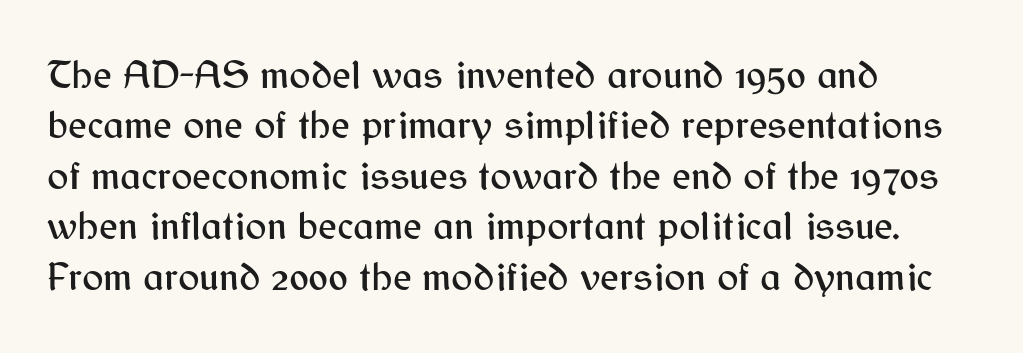
Q: Is the text italic (slanted)? A: No, it is upright.
Q: Is the typeface a serif or a sans-serif typeface? A: Sans-serif.
Q: Is the text underlined? A: No.
Q: How is the paragraph aligned? A: Left-aligned.
Q: Is the spacing between letters normal or unusually wide? A: Normal.
Q: Is the spacing between lines tight, normal or loose? A: Normal.
Q: Width (condensed, normal, or wide)? A: Normal.
Q: Stroke contrast? A: Medium.
Q: x-height? A: Medium.
Q: Monospaced? A: No.
